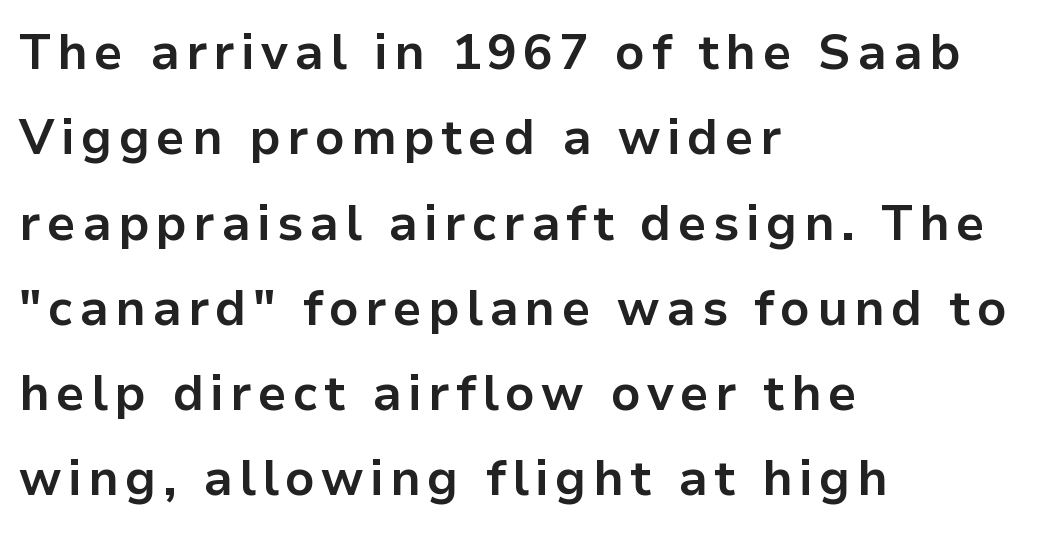
{"serif": "no", "italic": "no", "bold": "yes", "weight": "bold", "width": "normal", "stroke_contrast": "low", "x_height": "medium", "monospaced": "no", "underline": "no", "align": "left", "line_spacing_ratio": 1.74, "glyph_px": 49}
